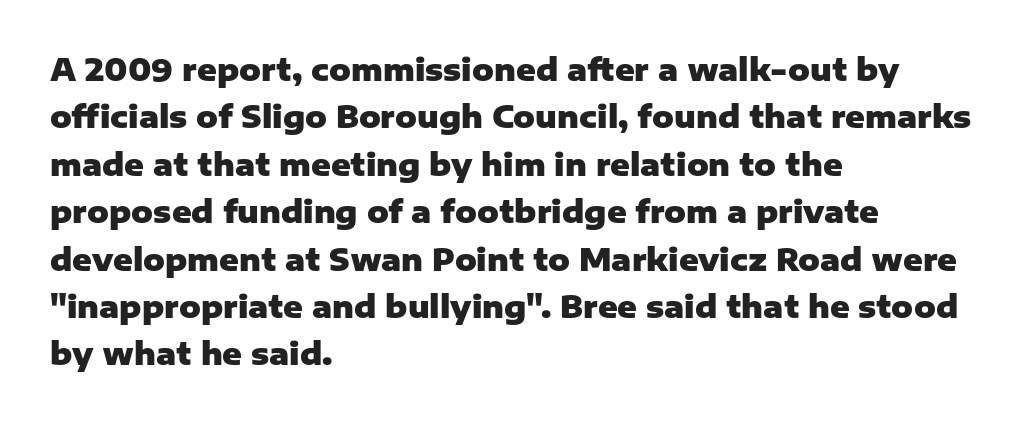
{"serif": "no", "italic": "no", "bold": "yes", "weight": "heavy", "width": "normal", "stroke_contrast": "low", "x_height": "medium", "monospaced": "no", "underline": "no", "align": "left", "line_spacing": "normal", "line_spacing_ratio": 1.58, "letter_spacing": "normal", "letter_spacing_em": 0.0, "glyph_px": 30}
